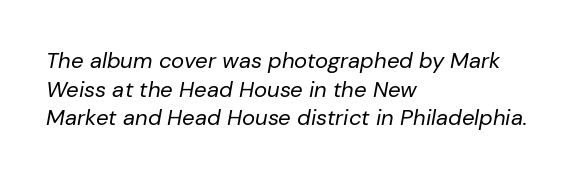
The image shows 22 px text type, italic (leaning right); set left-aligned, normal line spacing (1.3x), normal letter spacing, not underlined.
